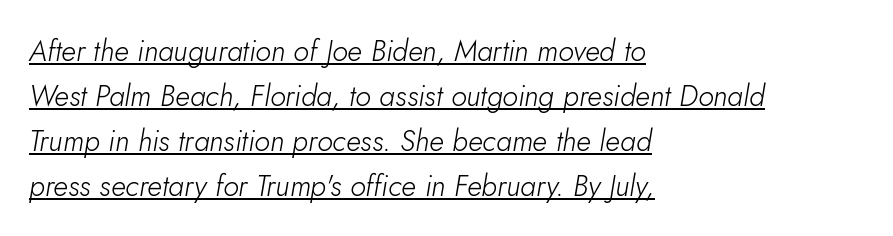
The image shows 29 px light type, italic (leaning right); set left-aligned, normal line spacing (1.55x), normal letter spacing, underlined; low stroke contrast and a small x-height.
